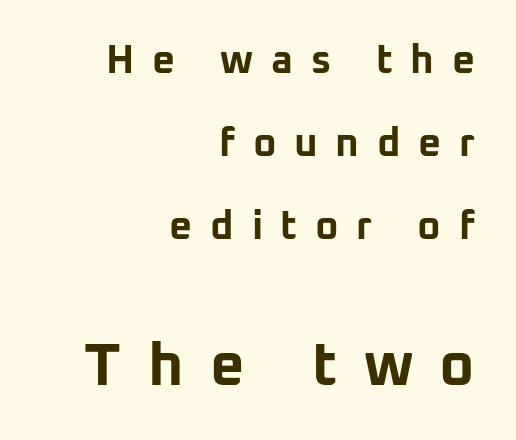
The image shows 60 px bold sans-serif type, upright; set right-aligned, loose line spacing (2.07x), unusually wide letter spacing (+0.44 em), not underlined; the second (bottom) block is 1.5x larger; low stroke contrast and a medium x-height.
